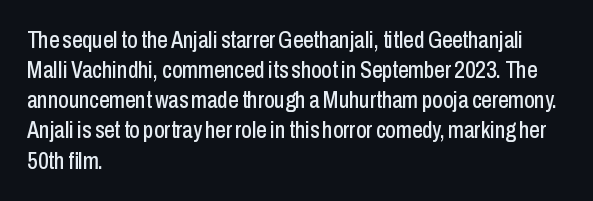
{"italic": "no", "underline": "no", "align": "left", "line_spacing": "normal", "line_spacing_ratio": 1.31, "letter_spacing": "normal", "letter_spacing_em": 0.0, "glyph_px": 23}
